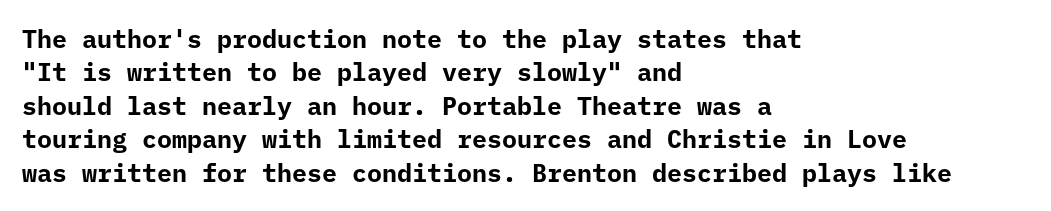
{"italic": "no", "bold": "yes", "underline": "no", "align": "left", "line_spacing": "normal", "line_spacing_ratio": 1.34, "letter_spacing": "normal", "letter_spacing_em": 0.0, "glyph_px": 25}
